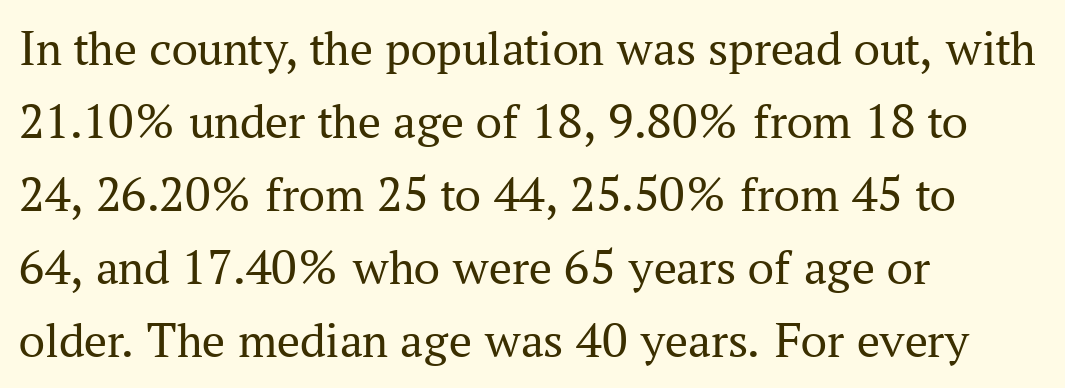
{"serif": "yes", "italic": "no", "bold": "no", "weight": "regular", "width": "normal", "stroke_contrast": "medium", "x_height": "medium", "monospaced": "no", "underline": "no", "align": "left", "line_spacing": "normal", "line_spacing_ratio": 1.43, "letter_spacing": "normal", "letter_spacing_em": 0.0, "glyph_px": 51}
